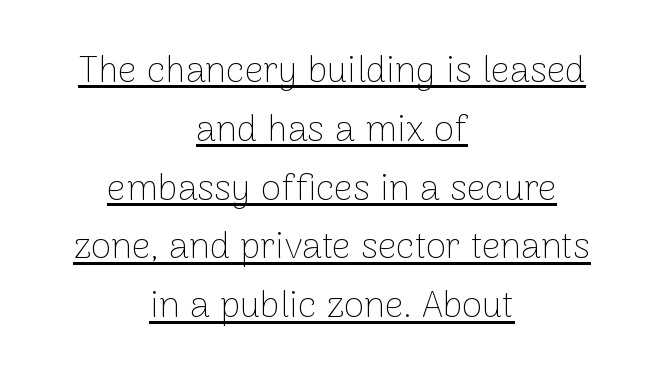
Q: Is the text bold? A: No.
Q: Is the text italic (slanted)? A: No, it is upright.
Q: Is the typeface a serif or a sans-serif typeface? A: Sans-serif.
Q: Is the text underlined? A: Yes.
Q: How is the paragraph aligned? A: Centered.
Q: Is the spacing between letters normal or unusually wide? A: Normal.
Q: Is the spacing between lines tight, normal or loose? A: Normal.
Q: Width (condensed, normal, or wide)? A: Normal.
Q: Stroke contrast? A: Low.
Q: x-height? A: Medium.
Q: Monospaced? A: No.
